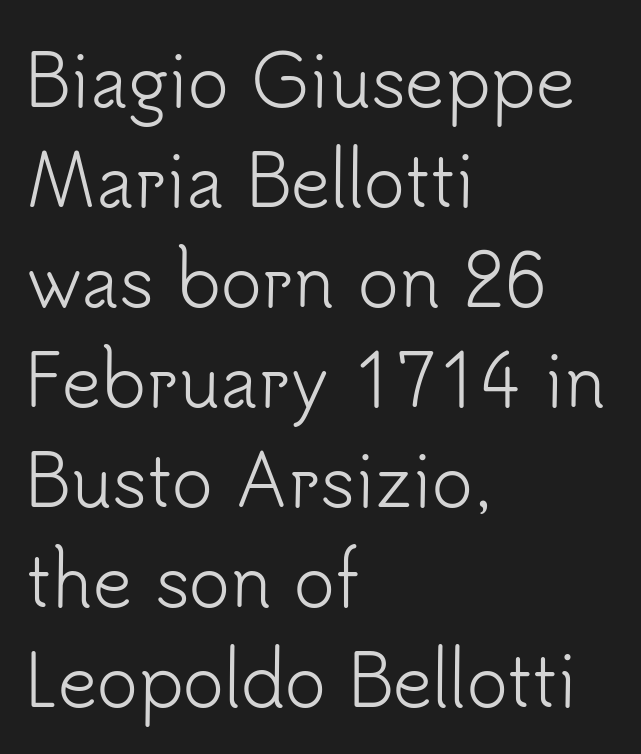
In terms of letterform style, serifs are entirely absent. The leading is moderate, giving the passage an even texture. Vertical strokes here are truly vertical. You could call the tracking neutral — neither tight nor loose.
